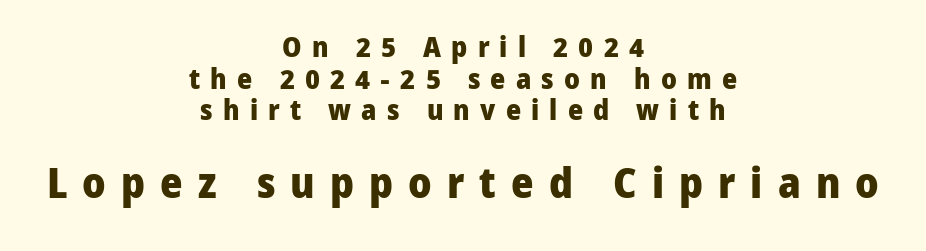
Q: Is the text bold? A: Yes.
Q: Is the text italic (slanted)? A: No, it is upright.
Q: Is the typeface a serif or a sans-serif typeface? A: Sans-serif.
Q: Is the text underlined? A: No.
Q: How is the paragraph aligned? A: Centered.
Q: Is the spacing between letters normal or unusually wide? A: Unusually wide.
Q: Is the spacing between lines tight, normal or loose? A: Tight.
Q: Which block of text is set in a larger size, the first (top) or the second (bottom)? A: The second (bottom) one.
Q: Width (condensed, normal, or wide)? A: Normal.
Q: Stroke contrast? A: Low.
Q: x-height? A: Medium.
Q: Monospaced? A: No.
